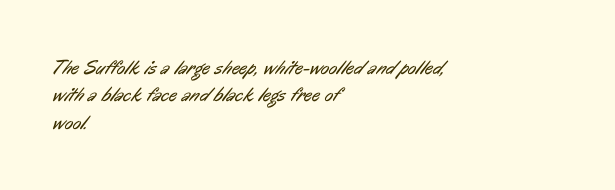
Q: Is the text bold? A: No.
Q: Is the text underlined? A: No.
Q: How is the paragraph aligned? A: Left-aligned.
Q: Is the spacing between letters normal or unusually wide? A: Normal.
Q: Is the spacing between lines tight, normal or loose? A: Normal.
